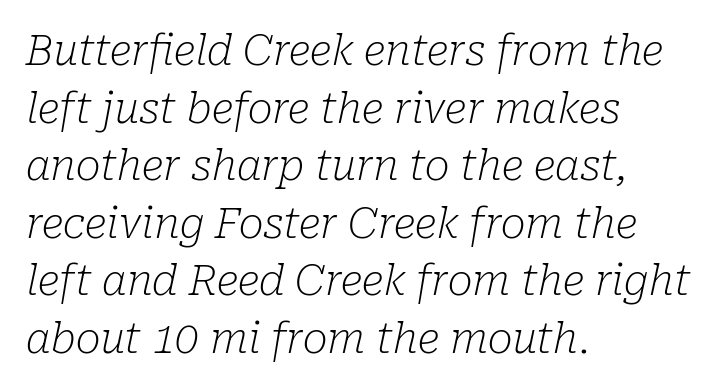
{"serif": "yes", "italic": "yes", "lean": "right", "slant_degrees": 10, "bold": "no", "weight": "light", "width": "normal", "stroke_contrast": "low", "x_height": "medium", "monospaced": "no", "underline": "no", "align": "left", "line_spacing": "normal", "line_spacing_ratio": 1.37, "letter_spacing": "normal", "letter_spacing_em": 0.0, "glyph_px": 42}
